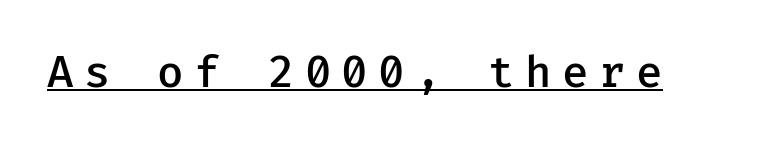
The image shows 43 px semibold sans-serif type, upright; set unusually wide letter spacing (+0.24 em), underlined; low stroke contrast and a medium x-height.
